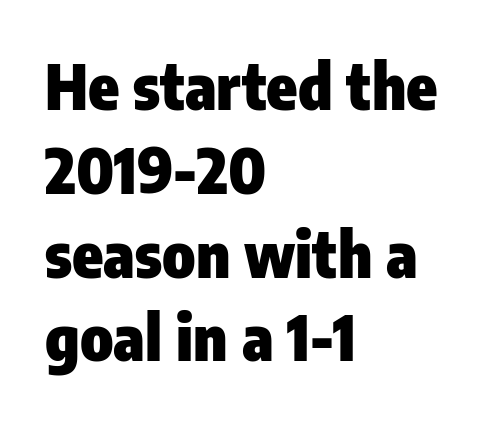
The image shows 63 px heavy, condensed sans-serif type, upright; set left-aligned, normal line spacing (1.33x), normal letter spacing, not underlined; low stroke contrast and a medium x-height.
